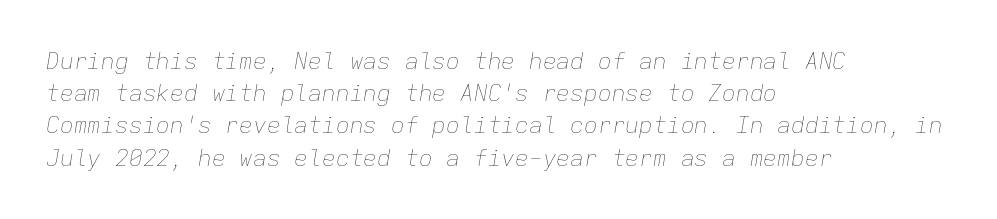
{"italic": "yes", "lean": "right", "slant_degrees": 9, "bold": "no", "underline": "no", "align": "left", "line_spacing": "normal", "line_spacing_ratio": 1.4, "letter_spacing": "normal", "letter_spacing_em": 0.0, "glyph_px": 23}
